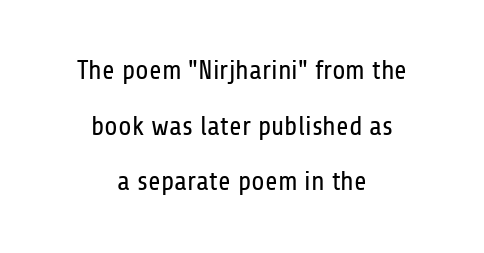
Q: Is the text bold? A: No.
Q: Is the text italic (slanted)? A: No, it is upright.
Q: Is the text underlined? A: No.
Q: How is the paragraph aligned? A: Centered.
Q: Is the spacing between letters normal or unusually wide? A: Normal.
Q: Is the spacing between lines tight, normal or loose? A: Loose.
